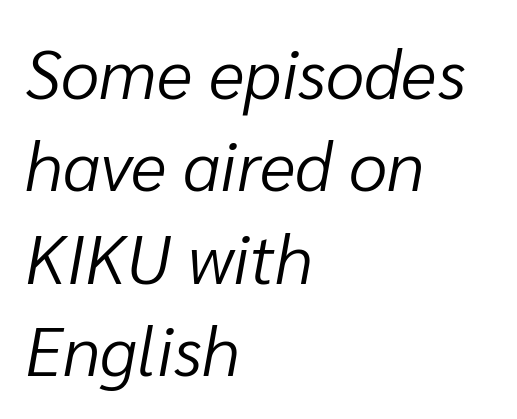
Any mark beneath the type? The region is blank. The passage shown is typed in a proportional face where columns would drift. The lines sit at an ordinary, default distance from one another. Compared with a typical body face, this is equally light or lighter still. Notice how the passage keeps a crisp vertical edge on the left only.
